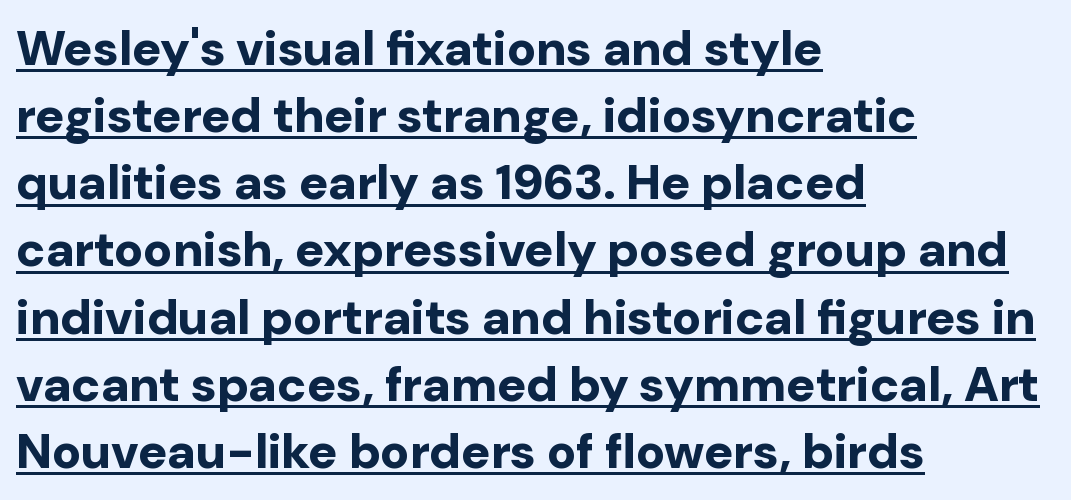
{"serif": "no", "italic": "no", "bold": "yes", "weight": "bold", "width": "normal", "stroke_contrast": "low", "x_height": "medium", "monospaced": "no", "underline": "yes", "align": "left", "line_spacing": "normal", "line_spacing_ratio": 1.37, "letter_spacing": "normal", "letter_spacing_em": 0.0, "glyph_px": 49}
